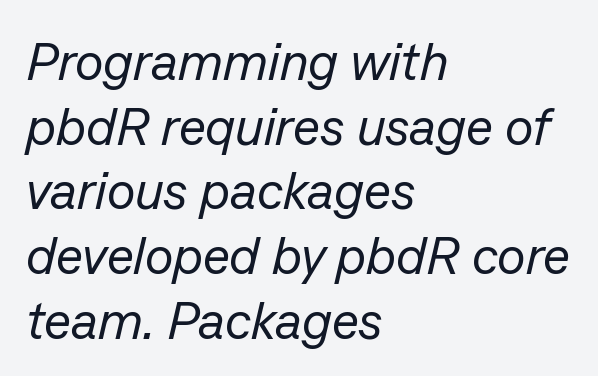
{"italic": "yes", "lean": "right", "slant_degrees": 13, "bold": "no", "weight": "regular", "width": "normal", "stroke_contrast": "low", "x_height": "medium", "monospaced": "no", "underline": "no", "align": "left", "line_spacing_ratio": 1.22, "letter_spacing": "normal", "letter_spacing_em": 0.0, "glyph_px": 53}
